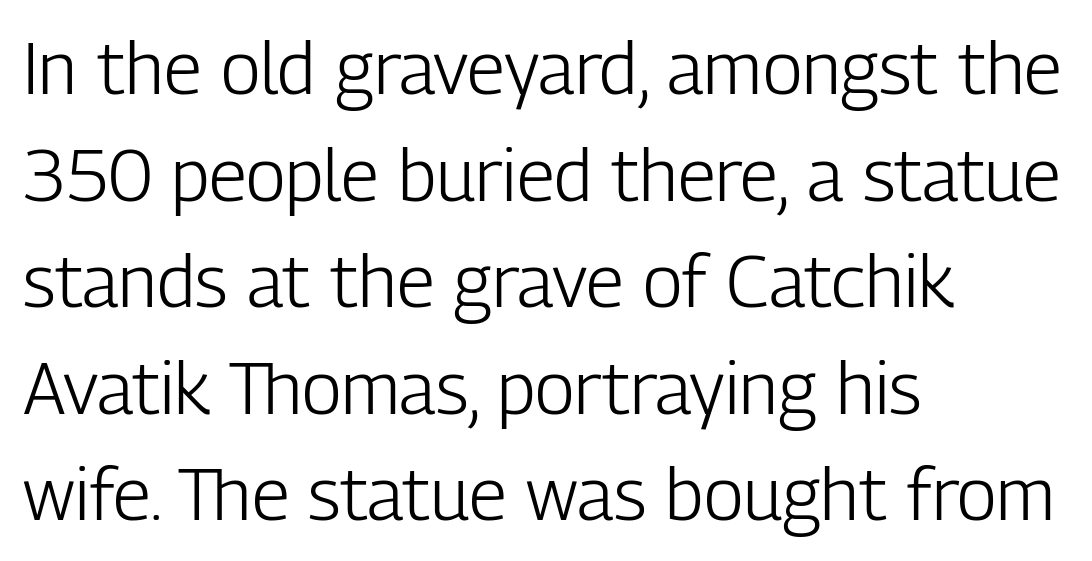
{"serif": "no", "italic": "no", "bold": "no", "weight": "light", "width": "condensed", "stroke_contrast": "low", "x_height": "medium", "monospaced": "no", "underline": "no", "align": "left", "line_spacing": "normal", "line_spacing_ratio": 1.46, "letter_spacing": "normal", "letter_spacing_em": 0.0, "glyph_px": 73}
